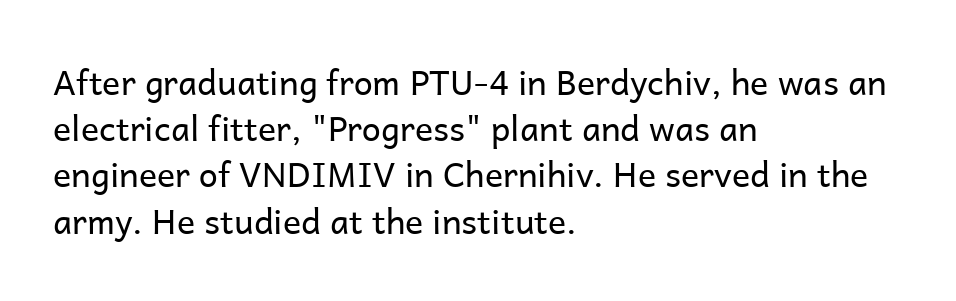
The image shows 34 px regular-weight sans-serif type, upright; set left-aligned, normal line spacing (1.36x), normal letter spacing, not underlined; low stroke contrast and a medium x-height.
